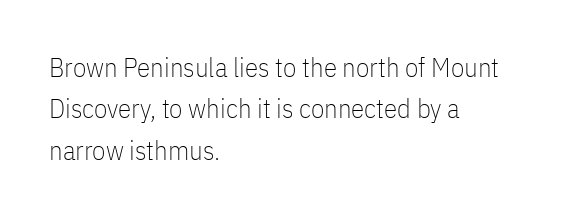
{"italic": "no", "bold": "no", "underline": "no", "align": "left", "line_spacing": "normal", "line_spacing_ratio": 1.53, "letter_spacing": "normal", "letter_spacing_em": 0.0, "glyph_px": 27}
